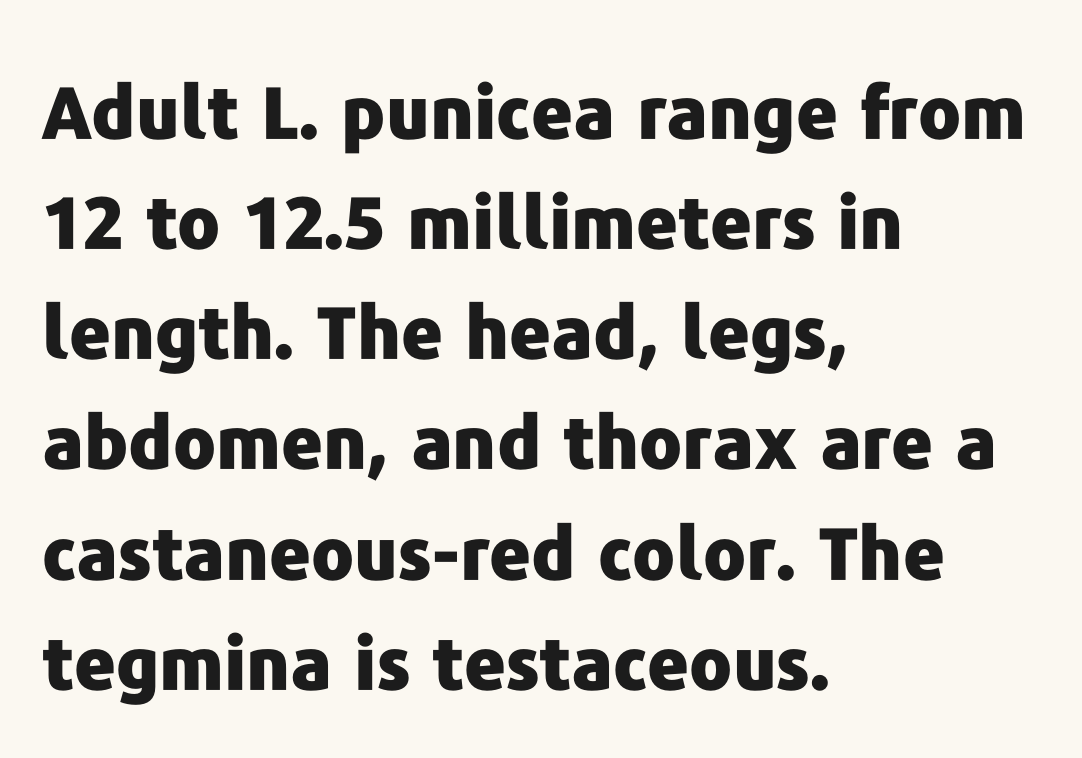
The image shows 72 px heavy sans-serif type, upright; set left-aligned, normal line spacing (1.53x), normal letter spacing, not underlined; low stroke contrast and a medium x-height.
